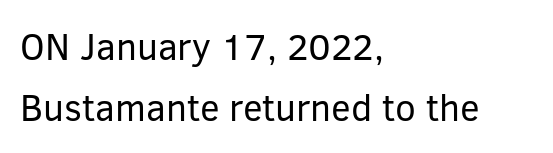
{"serif": "no", "italic": "no", "bold": "no", "weight": "regular", "width": "normal", "stroke_contrast": "low", "x_height": "medium", "monospaced": "no", "underline": "no", "align": "left", "line_spacing": "normal", "line_spacing_ratio": 1.66, "letter_spacing": "normal", "letter_spacing_em": 0.0, "glyph_px": 37}
